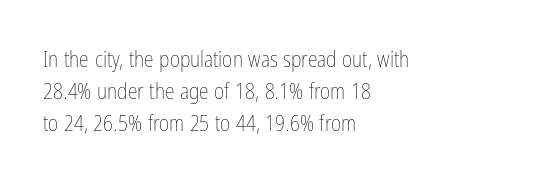
Q: Is the text bold? A: No.
Q: Is the text italic (slanted)? A: No, it is upright.
Q: Is the text underlined? A: No.
Q: How is the paragraph aligned? A: Left-aligned.
Q: Is the spacing between letters normal or unusually wide? A: Normal.
Q: Is the spacing between lines tight, normal or loose? A: Normal.
